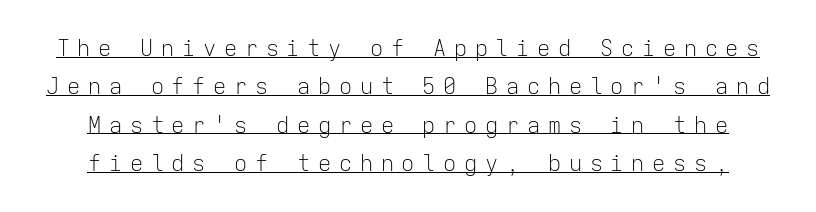
{"italic": "no", "bold": "no", "underline": "yes", "line_spacing_ratio": 1.74, "letter_spacing": "wide", "letter_spacing_em": 0.35, "glyph_px": 22}
